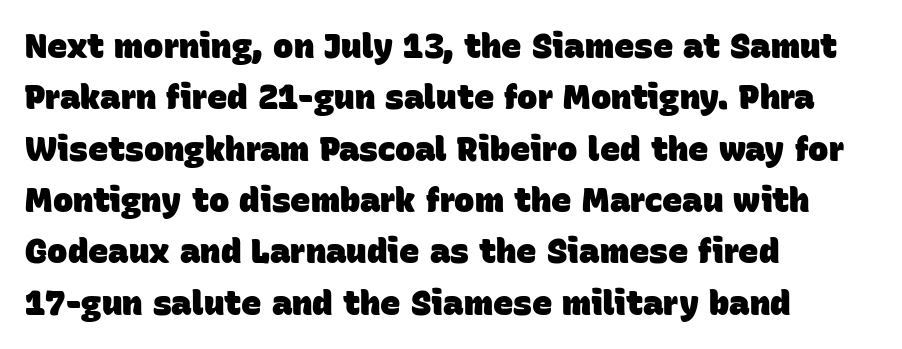
{"serif": "no", "bold": "yes", "weight": "heavy", "width": "normal", "stroke_contrast": "low", "x_height": "large", "monospaced": "no", "underline": "no", "align": "left", "line_spacing": "normal", "line_spacing_ratio": 1.51, "letter_spacing": "normal", "letter_spacing_em": 0.0, "glyph_px": 34}
